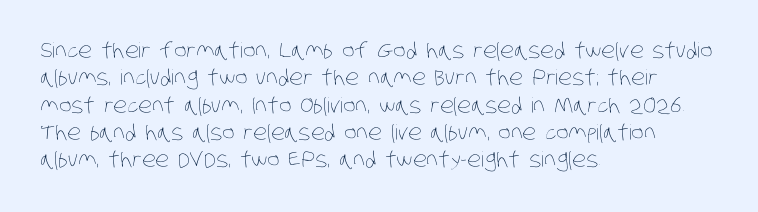
Q: Is the text bold? A: No.
Q: Is the text underlined? A: No.
Q: How is the paragraph aligned? A: Left-aligned.
Q: Is the spacing between letters normal or unusually wide? A: Normal.
Q: Is the spacing between lines tight, normal or loose? A: Normal.
